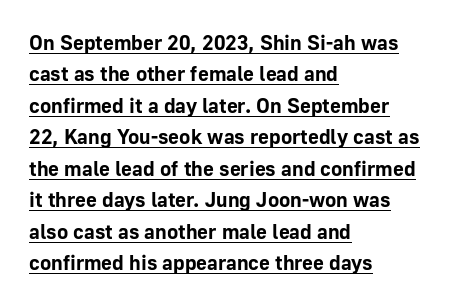
Q: Is the text bold? A: Yes.
Q: Is the text italic (slanted)? A: No, it is upright.
Q: Is the text underlined? A: Yes.
Q: How is the paragraph aligned? A: Left-aligned.
Q: Is the spacing between letters normal or unusually wide? A: Normal.
Q: Is the spacing between lines tight, normal or loose? A: Normal.
